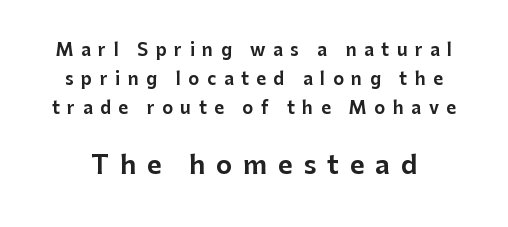
Type size steps up from the first block to the second. A typesetter would mark this as roman, not italic. Only glyphs here, with clear space below each row. Letter spacing: wide.
